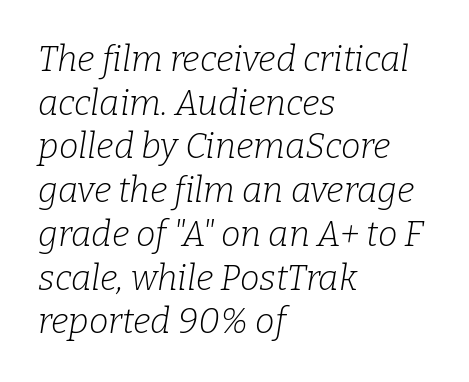
Q: Is the text bold? A: No.
Q: Is the text italic (slanted)? A: Yes, it leans right by about 9 degrees.
Q: Is the typeface a serif or a sans-serif typeface? A: Serif.
Q: Is the text underlined? A: No.
Q: How is the paragraph aligned? A: Left-aligned.
Q: Is the spacing between letters normal or unusually wide? A: Normal.
Q: Is the spacing between lines tight, normal or loose? A: Normal.
Q: Width (condensed, normal, or wide)? A: Normal.
Q: Stroke contrast? A: Low.
Q: x-height? A: Medium.
Q: Monospaced? A: No.
